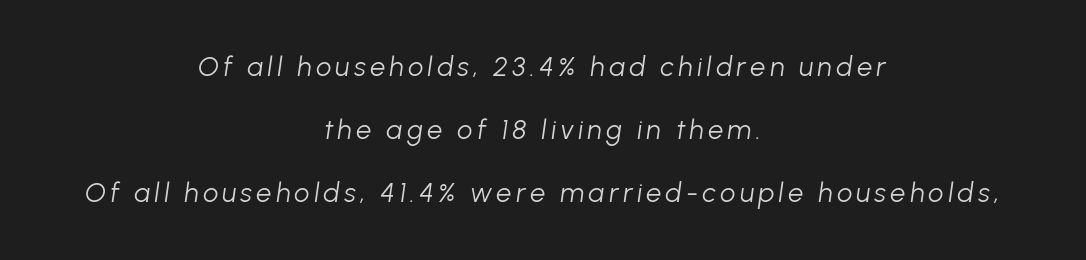
The cut favours lightness, reaching ordinary text weight at its darkest. The gap between lines stays unmarked. It's the slanting kind of type. Compared with typical paragraphs, the rows here are farther apart. The setting favours the middle, as headings and verse often do.
